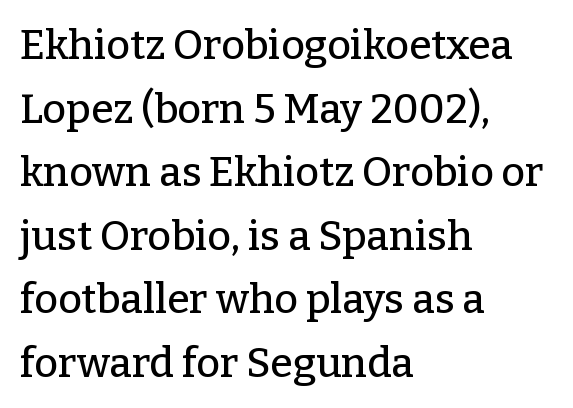
The image shows 41 px serif type, upright; set left-aligned, normal line spacing (1.55x), normal letter spacing, not underlined; low stroke contrast and a medium x-height.
